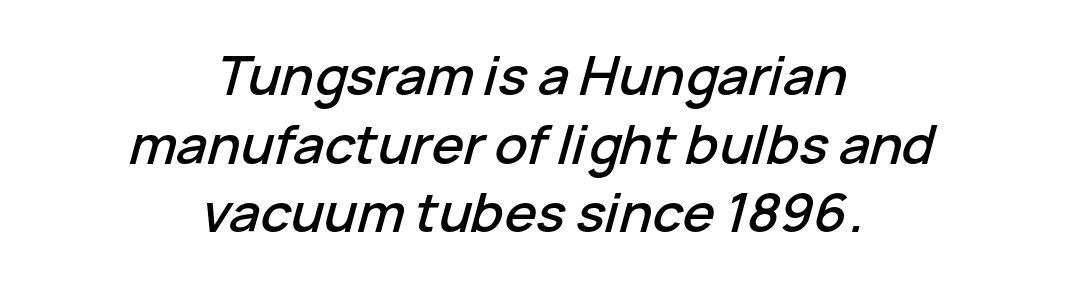
The image shows 54 px text type, italic (leaning right); set centered, normal line spacing (1.27x), normal letter spacing, not underlined; low stroke contrast and a medium x-height.
